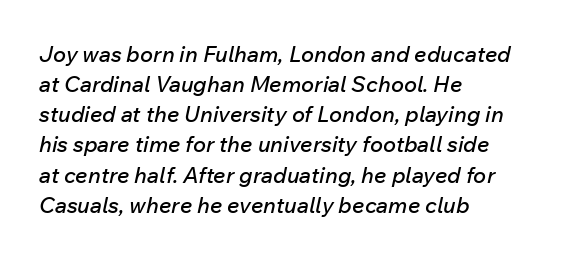
Regular leading. Horizontal alignment here is leftward, the default for most running prose. Italic: yes, the glyphs are oblique. The strip under each line holds only bare page. Tracking value appears to be zero — textbook default spacing.
